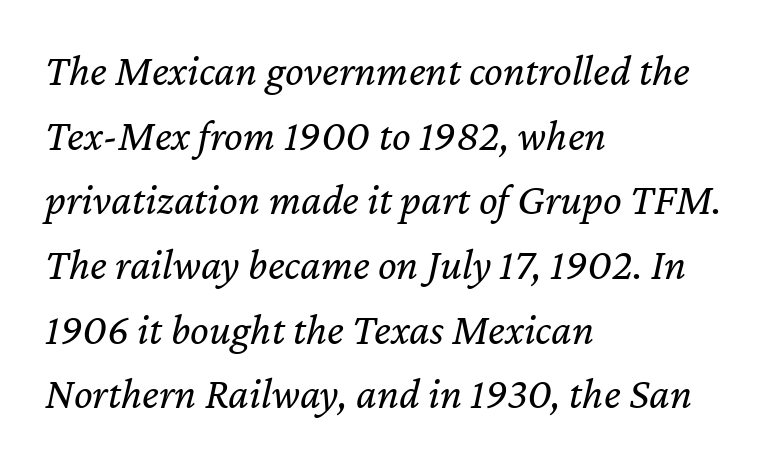
Q: Is the text bold? A: No.
Q: Is the text italic (slanted)? A: Yes, it leans right by about 12 degrees.
Q: Is the text underlined? A: No.
Q: How is the paragraph aligned? A: Left-aligned.
Q: Is the spacing between letters normal or unusually wide? A: Normal.
Q: Is the spacing between lines tight, normal or loose? A: Normal.
Q: Width (condensed, normal, or wide)? A: Normal.
Q: Stroke contrast? A: Low.
Q: x-height? A: Medium.
Q: Monospaced? A: No.
